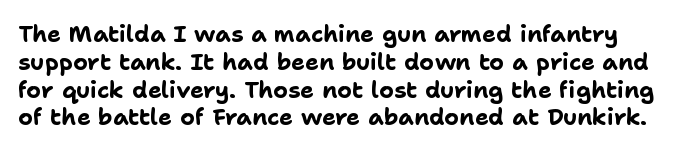
The image shows 23 px bold type, upright; set line spacing 1.21x, normal letter spacing, not underlined.
